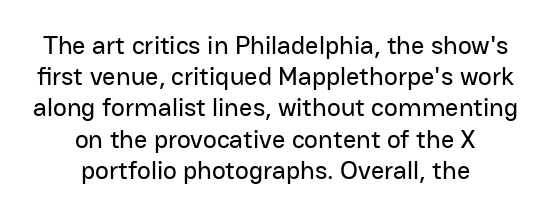
{"italic": "no", "underline": "no", "align": "center", "line_spacing_ratio": 1.2, "letter_spacing": "normal", "letter_spacing_em": 0.0, "glyph_px": 26}
